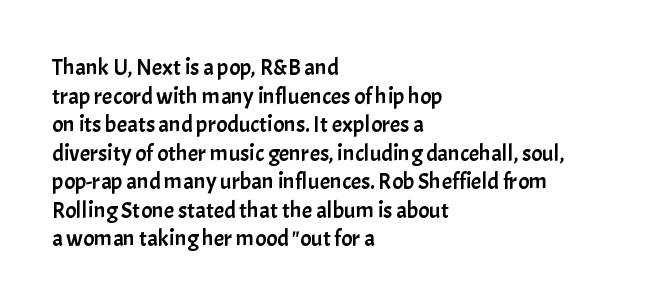
{"italic": "no", "underline": "no", "align": "left", "line_spacing_ratio": 1.24, "letter_spacing": "normal", "letter_spacing_em": 0.0, "glyph_px": 23}
